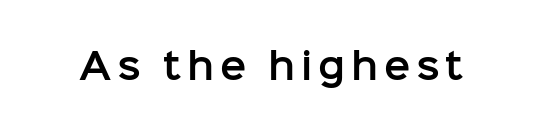
The rendering uses natural spacing where letterforms have individual widths. Nope, no serifs anywhere on these letters. A roman cut, with each character standing at attention. Quick note: underline off.
